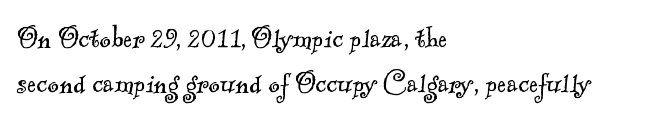
Short and long lines alike share a common starting point at left. Do the characters align in a grid? No, the font is proportional. Regular leading. Words float on clear page, feet unadorned. Inter-character spacing is left at the font's built-in metrics. Summary of weight: not heavy and not bold.
